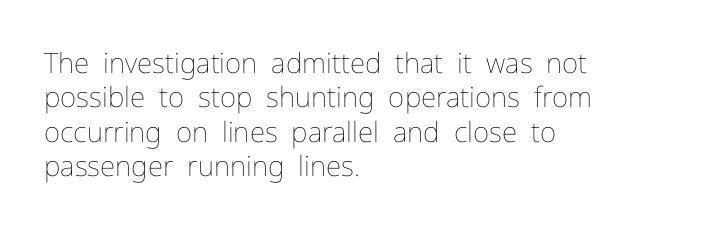
Q: Is the text bold? A: No.
Q: Is the text italic (slanted)? A: No, it is upright.
Q: Is the text underlined? A: No.
Q: How is the paragraph aligned? A: Left-aligned.
Q: Is the spacing between letters normal or unusually wide? A: Normal.
Q: Width (condensed, normal, or wide)? A: Normal.
Q: Stroke contrast? A: Low.
Q: x-height? A: Medium.
Q: Monospaced? A: No.
